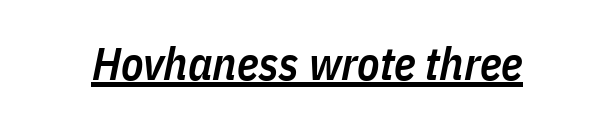
The image shows 46 px semibold, condensed type, italic (leaning right); set normal letter spacing, underlined; low stroke contrast and a medium x-height.
